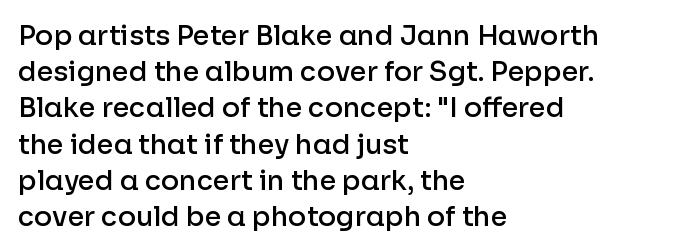
{"italic": "no", "bold": "semi", "underline": "no", "align": "left", "line_spacing": "normal", "line_spacing_ratio": 1.34, "letter_spacing": "normal", "letter_spacing_em": 0.0, "glyph_px": 27}
